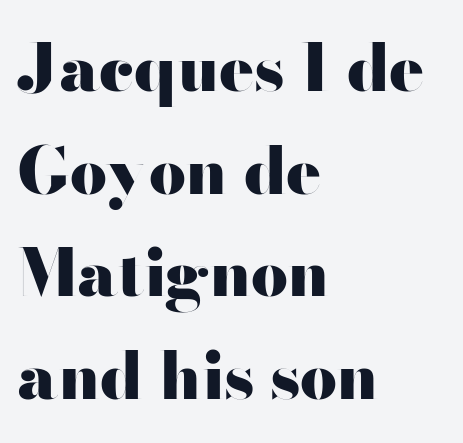
The image shows 65 px heavy, wide sans-serif type, upright; set left-aligned, normal line spacing (1.58x), normal letter spacing, not underlined; high stroke contrast and a small x-height.
